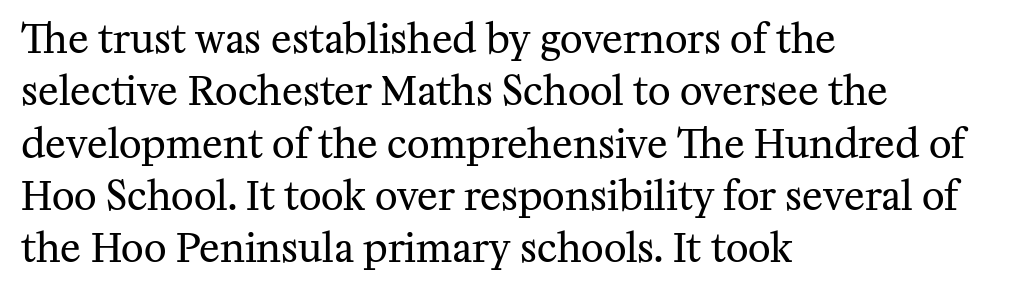
Character widths vary here, with narrow letters taking less room than wide ones. This is not heavy type; no bold has been used. You can tell from the footed stems that serif type was used. Each row of text sits above clean, open space. Nope, not italic — everything's standing straight.
